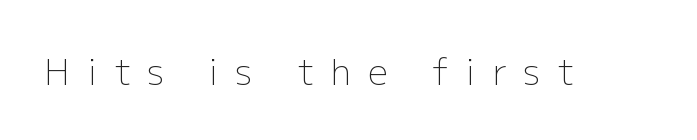
Q: Is the text bold? A: No.
Q: Is the text italic (slanted)? A: No, it is upright.
Q: Is the typeface a serif or a sans-serif typeface? A: Sans-serif.
Q: Is the text underlined? A: No.
Q: Is the spacing between letters normal or unusually wide? A: Unusually wide.
Q: Width (condensed, normal, or wide)? A: Normal.
Q: Stroke contrast? A: Low.
Q: x-height? A: Medium.
Q: Monospaced? A: No.
